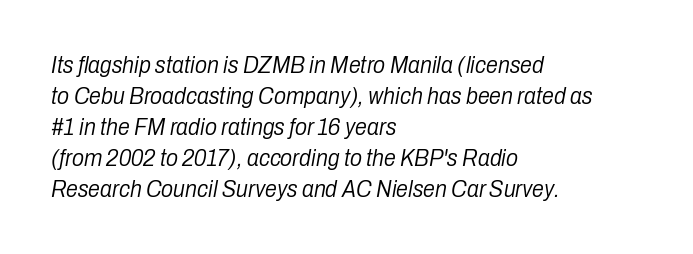
Where is the straight margin? On the left. This sample uses plain, unmodified letter spacing. Normally led — the rows are evenly, conventionally spaced. Ink coverage per letter is moderate at most.
